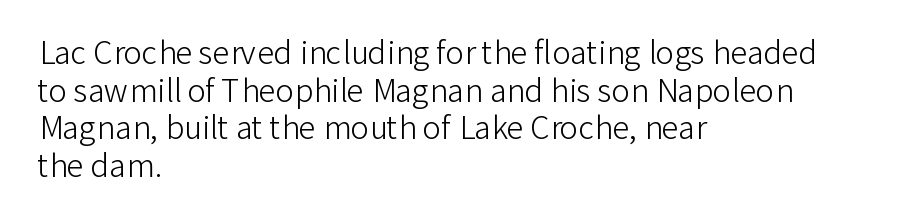
The image shows 31 px light sans-serif type, upright; set left-aligned, line spacing 1.21x, normal letter spacing, not underlined; low stroke contrast and a medium x-height.
